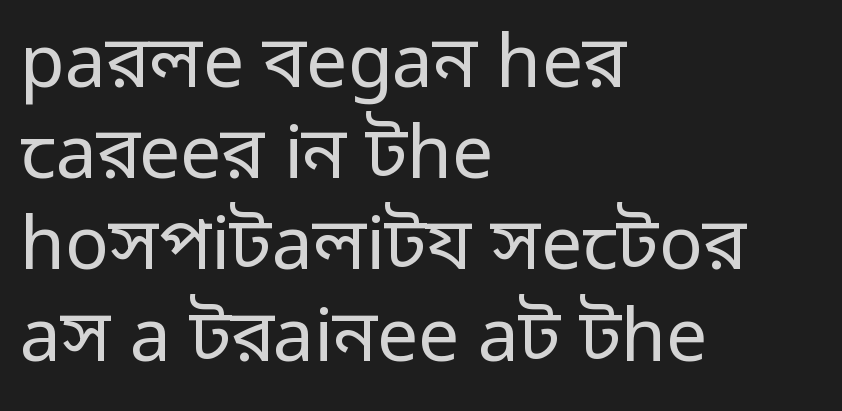
The image shows 73 px regular-weight sans-serif type, upright; set left-aligned, normal line spacing (1.25x), normal letter spacing, not underlined; low stroke contrast and a medium x-height.
